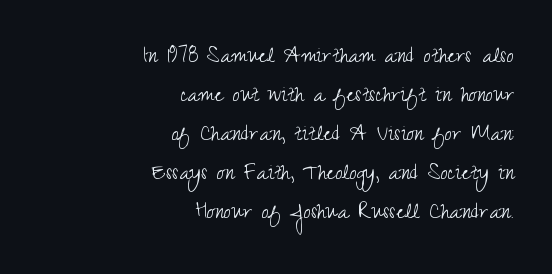
The foot of each line stays bare and open. Stroke thickness stays within the range of a standard reading face or lighter. Whoever set this chose a conventional vertical rhythm. This sample uses an upright cut, with every glyph sitting square on the baseline. This rendering leaves character spacing at its baseline value.
